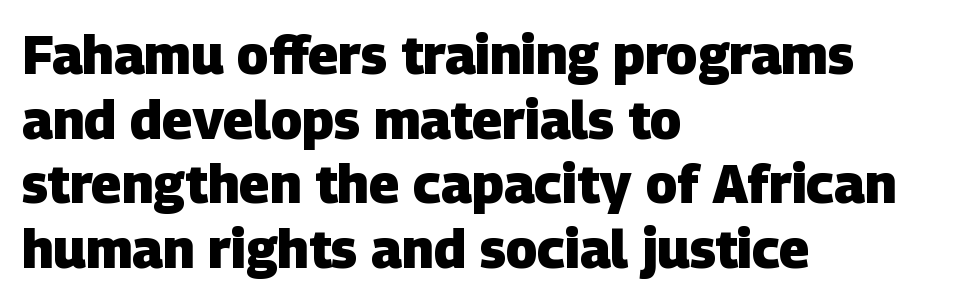
The image shows 53 px heavy sans-serif type; set left-aligned, line spacing 1.22x, normal letter spacing, not underlined; low stroke contrast and a large x-height.
